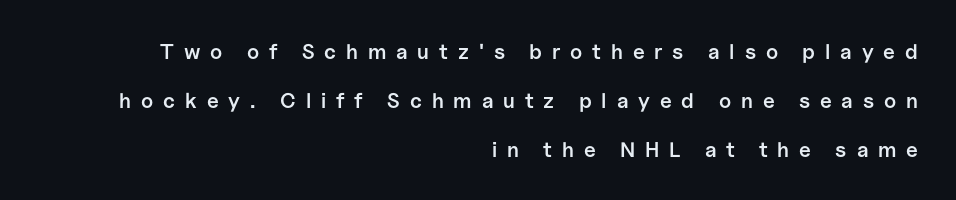
Q: Is the text bold? A: Semi-bold.
Q: Is the text italic (slanted)? A: No, it is upright.
Q: Is the text underlined? A: No.
Q: How is the paragraph aligned? A: Right-aligned.
Q: Is the spacing between letters normal or unusually wide? A: Unusually wide.
Q: Is the spacing between lines tight, normal or loose? A: Loose.
